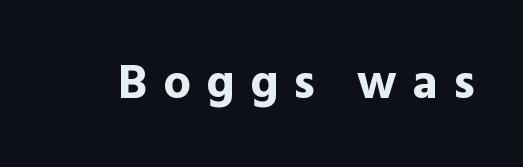
The image shows 49 px bold sans-serif type, upright; set unusually wide letter spacing (+0.31 em), not underlined; a medium x-height.
